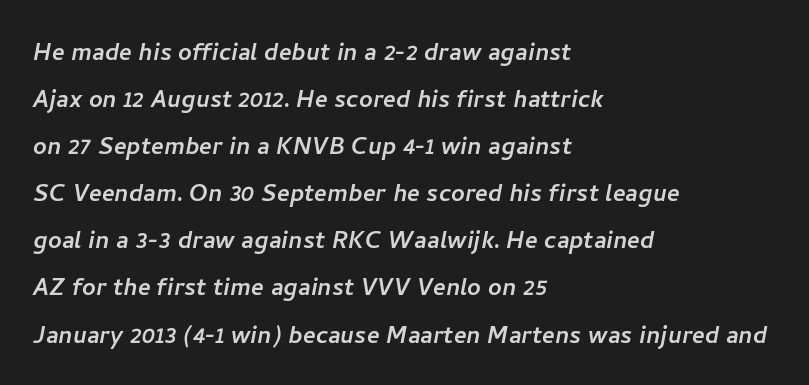
{"serif": "no", "width": "normal", "stroke_contrast": "low", "x_height": "medium", "monospaced": "no", "underline": "no", "align": "left", "line_spacing": "normal", "line_spacing_ratio": 1.57, "letter_spacing": "normal", "letter_spacing_em": 0.0, "glyph_px": 30}
